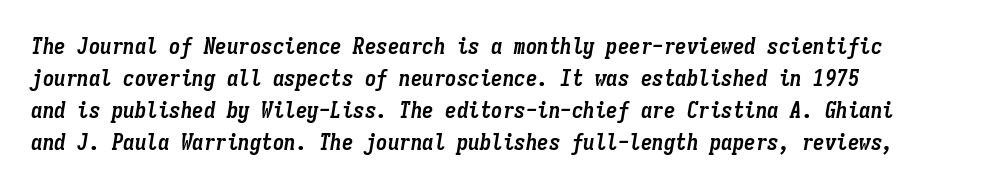
{"italic": "yes", "lean": "right", "slant_degrees": 9, "bold": "yes", "underline": "no", "align": "left", "line_spacing": "normal", "line_spacing_ratio": 1.39, "letter_spacing": "normal", "letter_spacing_em": 0.0, "glyph_px": 23}
